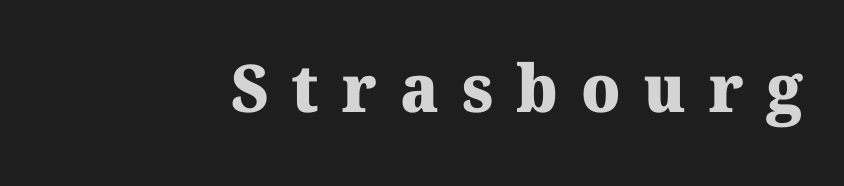
The image shows 66 px heavy serif type; set unusually wide letter spacing (+0.35 em), not underlined; medium stroke contrast and a medium x-height.
